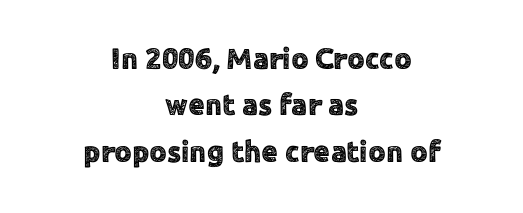
Varying glyph widths throughout — classic text-font behaviour. Horizontally, the lines are justified to the midpoint only. Only glyphs here, with clear space below each row. The space between consecutive lines is moderate.
